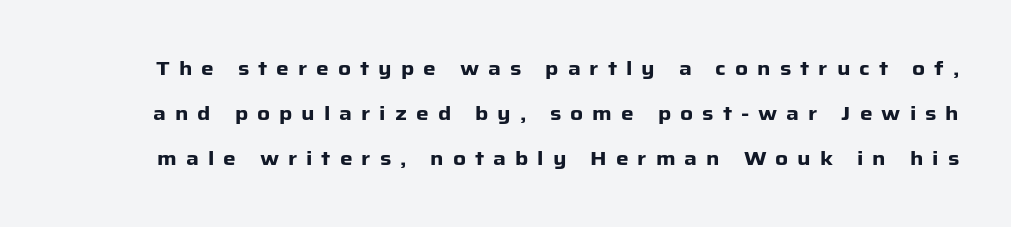
The image shows 20 px bold type, upright; set loose line spacing (2.26x), unusually wide letter spacing (+0.45 em), not underlined.
